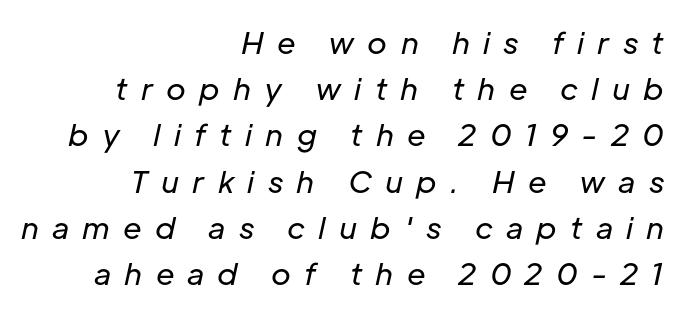
The image shows 30 px regular-weight type, italic (leaning right); set right-aligned, normal line spacing (1.54x), unusually wide letter spacing (+0.44 em), not underlined; low stroke contrast and a medium x-height.
